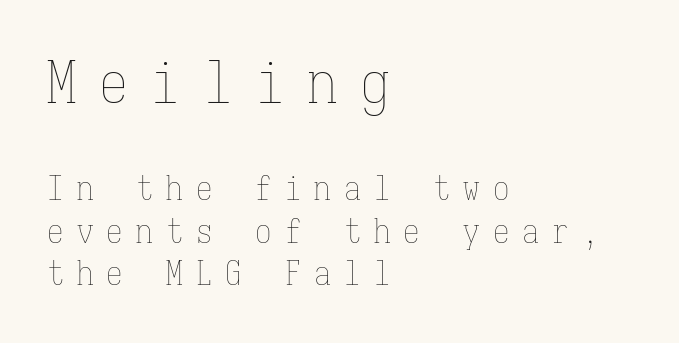
{"italic": "no", "bold": "no", "weight": "thin", "width": "condensed", "stroke_contrast": "low", "x_height": "medium", "monospaced": "yes", "underline": "no", "align": "left", "line_spacing": "normal", "line_spacing_ratio": 1.29, "letter_spacing": "wide", "letter_spacing_em": 0.4, "larger_block": "first", "size_ratio": 1.76, "glyph_px": 58}
